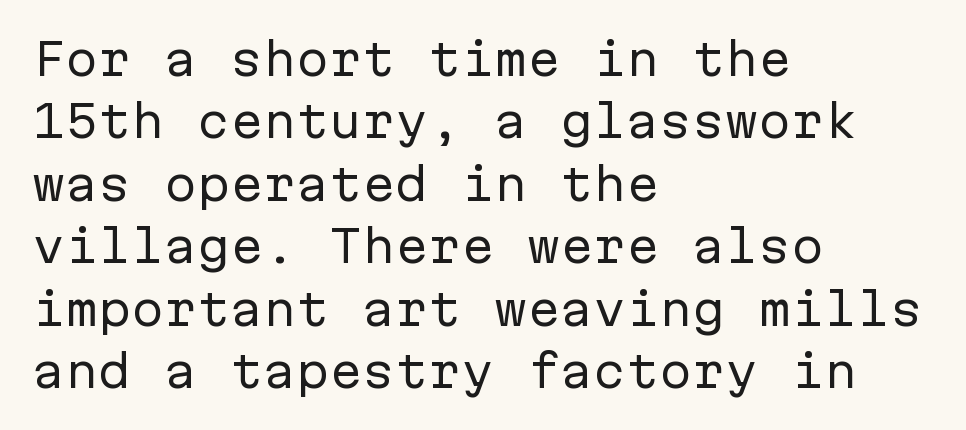
{"serif": "no", "italic": "no", "bold": "no", "weight": "regular", "width": "normal", "stroke_contrast": "low", "x_height": "medium", "monospaced": "yes", "underline": "no", "align": "left", "line_spacing": "normal", "line_spacing_ratio": 1.42, "letter_spacing": "normal", "letter_spacing_em": 0.0, "glyph_px": 44}
